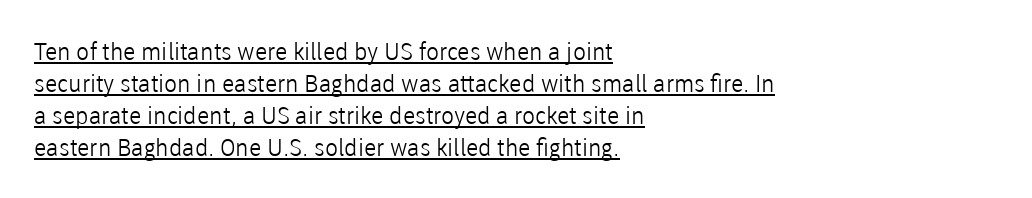
The image shows 24 px text type, upright; set left-aligned, normal line spacing (1.34x), normal letter spacing, underlined.
